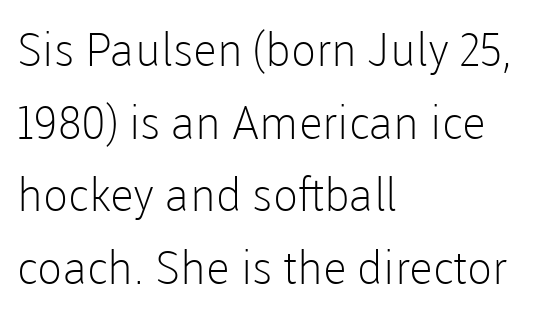
{"serif": "no", "italic": "no", "bold": "no", "weight": "light", "width": "normal", "stroke_contrast": "low", "x_height": "medium", "monospaced": "no", "underline": "no", "align": "left", "line_spacing": "normal", "line_spacing_ratio": 1.58, "letter_spacing": "normal", "letter_spacing_em": 0.0, "glyph_px": 46}
